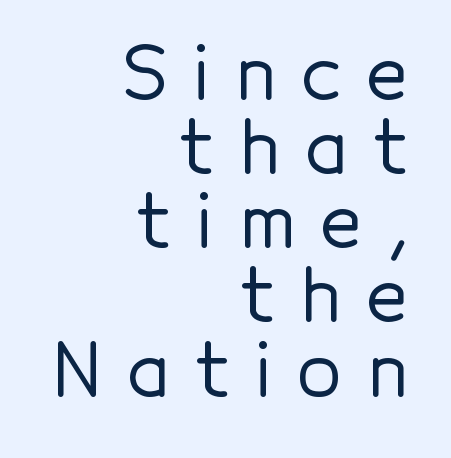
You can tell from the bare stems that sans-serif type was used. All the whitespace from short lines collects on the left. The horizontal fit of the characters is loose and conspicuously gappy. Upright lettering throughout. Think of a printed novel: that variable character pitch is what you see here.
